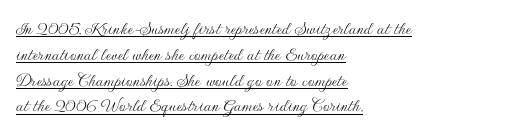
Q: Is the text bold? A: No.
Q: Is the text italic (slanted)? A: Yes.
Q: Is the text underlined? A: Yes.
Q: How is the paragraph aligned? A: Left-aligned.
Q: Is the spacing between letters normal or unusually wide? A: Normal.
Q: Is the spacing between lines tight, normal or loose? A: Normal.
